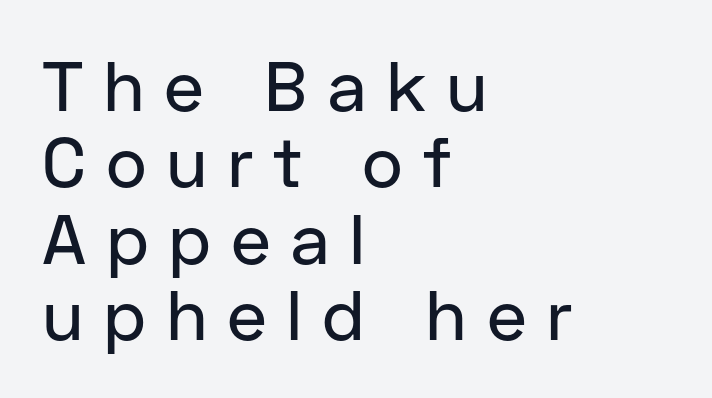
Q: Is the text italic (slanted)? A: No, it is upright.
Q: Is the typeface a serif or a sans-serif typeface? A: Sans-serif.
Q: Is the text underlined? A: No.
Q: How is the paragraph aligned? A: Left-aligned.
Q: Is the spacing between letters normal or unusually wide? A: Unusually wide.
Q: Is the spacing between lines tight, normal or loose? A: Tight.
Q: Width (condensed, normal, or wide)? A: Normal.
Q: Stroke contrast? A: Low.
Q: x-height? A: Medium.
Q: Monospaced? A: No.
